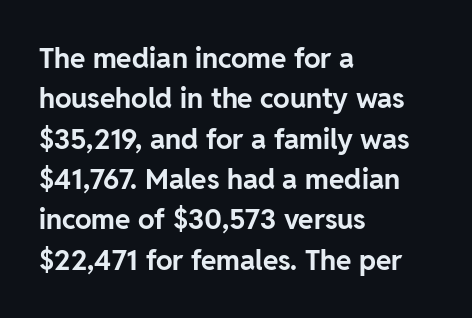
{"serif": "no", "italic": "no", "bold": "yes", "weight": "bold", "width": "normal", "stroke_contrast": "low", "x_height": "medium", "monospaced": "no", "underline": "no", "align": "left", "line_spacing": "normal", "line_spacing_ratio": 1.44, "letter_spacing": "normal", "letter_spacing_em": 0.0, "glyph_px": 28}
